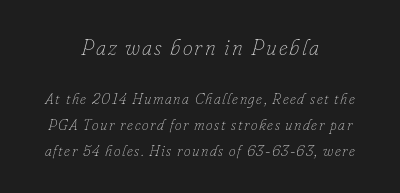
{"italic": "yes", "lean": "right", "slant_degrees": 16, "bold": "no", "underline": "no", "align": "center", "line_spacing_ratio": 1.73, "larger_block": "first", "size_ratio": 1.47, "glyph_px": 22}
